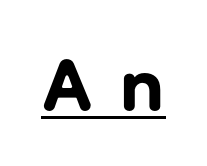
You can tell it's not italic because the verticals are truly vertical. Quick note: underline on. The face used here is proportionally spaced, like ordinary book or web type. Unlike a traditional serif, this face leaves its strokes unadorned. There is plenty of visible air inserted between adjacent glyphs. Weight check: bold — yes, fully.
